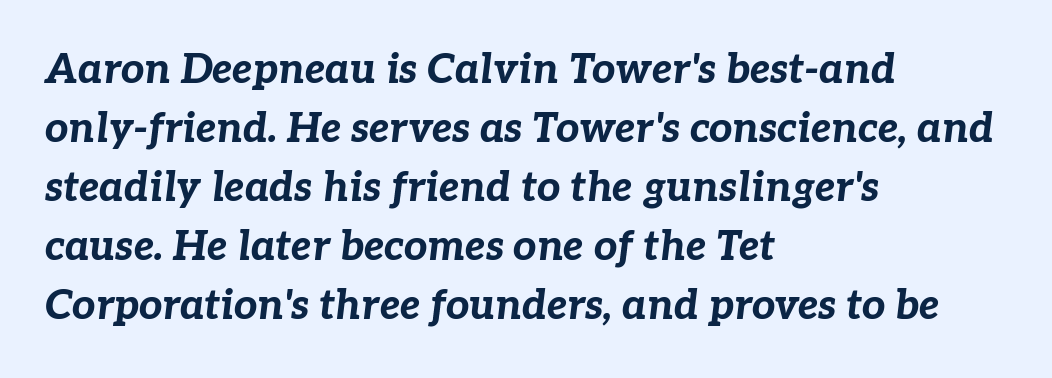
{"italic": "yes", "lean": "right", "slant_degrees": 7, "bold": "yes", "weight": "bold", "width": "normal", "stroke_contrast": "low", "x_height": "medium", "monospaced": "no", "underline": "no", "align": "left", "line_spacing": "normal", "line_spacing_ratio": 1.44, "letter_spacing": "normal", "letter_spacing_em": 0.0, "glyph_px": 41}
